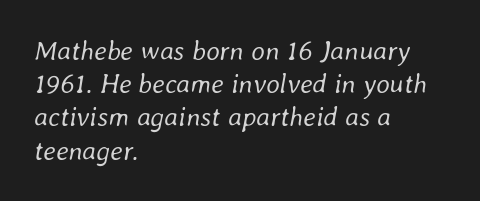
The image shows 27 px text type, italic (leaning right); set left-aligned, line spacing 1.23x, normal letter spacing, not underlined.
